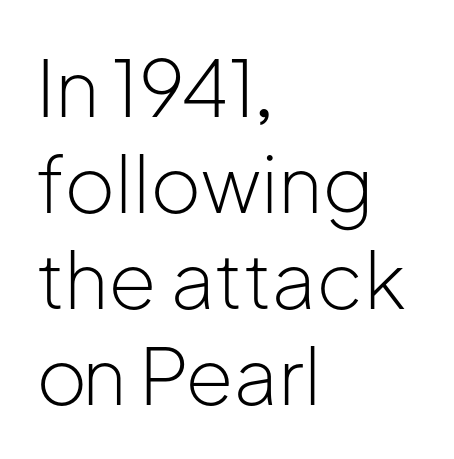
{"serif": "no", "italic": "no", "bold": "no", "weight": "light", "width": "normal", "stroke_contrast": "low", "x_height": "medium", "monospaced": "no", "underline": "no", "align": "left", "line_spacing_ratio": 1.23, "letter_spacing": "normal", "letter_spacing_em": 0.0, "glyph_px": 78}
